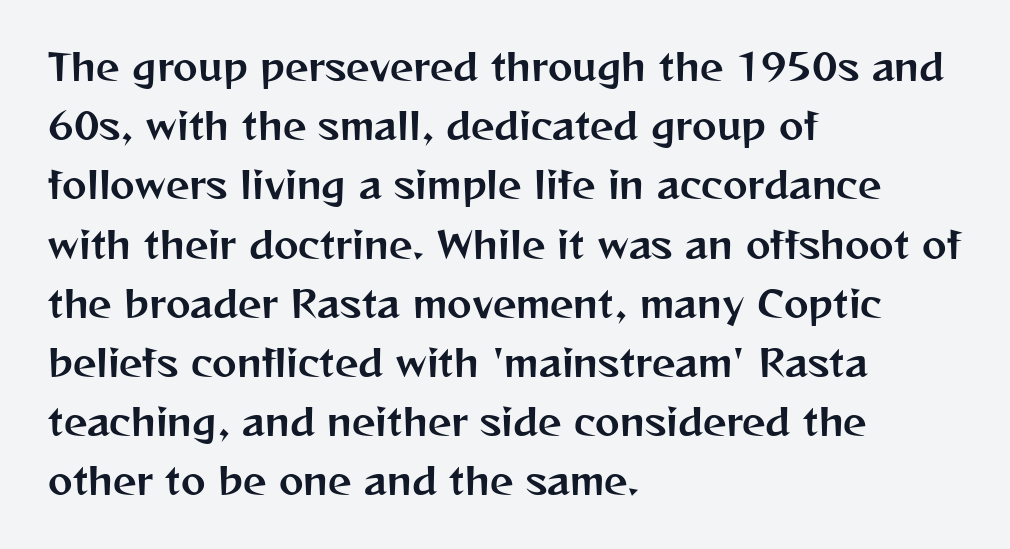
{"serif": "no", "italic": "no", "width": "normal", "stroke_contrast": "medium", "x_height": "medium", "monospaced": "no", "underline": "no", "align": "left", "line_spacing": "normal", "line_spacing_ratio": 1.6, "letter_spacing": "normal", "letter_spacing_em": 0.0, "glyph_px": 37}
